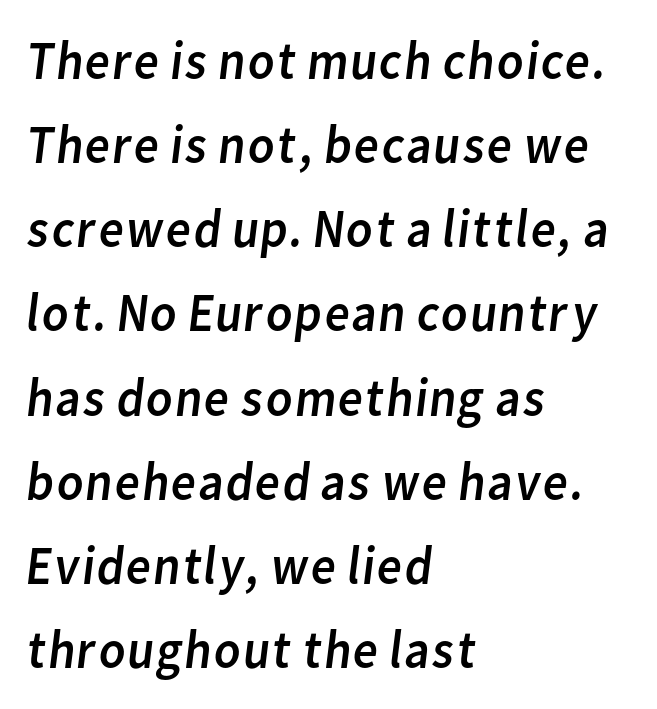
{"serif": "no", "bold": "no", "weight": "regular", "width": "normal", "stroke_contrast": "low", "x_height": "medium", "monospaced": "no", "underline": "no", "align": "left", "line_spacing": "normal", "line_spacing_ratio": 1.53, "letter_spacing": "normal", "letter_spacing_em": 0.0, "glyph_px": 55}
